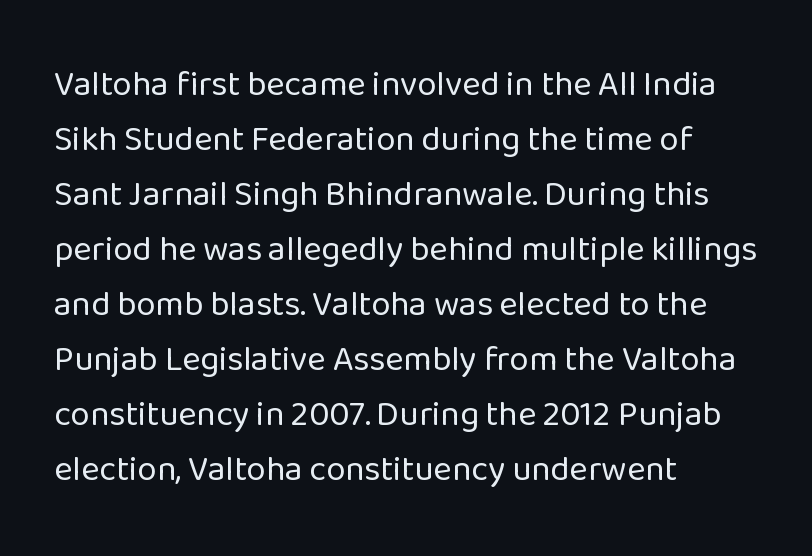
Is this a fixed-width face? No — the glyphs have proportional, varying widths. The ragged edge is on the right, which tells us the setting is flush left. This reads as an unemphasized weight, regular at the heaviest. The typeface chosen for these lines omits serifs.
